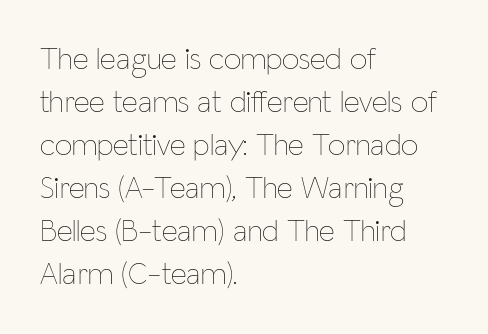
Where is the straight margin? On the left. Caption: standard tracking, unaltered. The characters are drawn with everyday or finer stroke widths. One glance says typical: line gaps are just what's usual. In terms of posture, this sample is upright.
